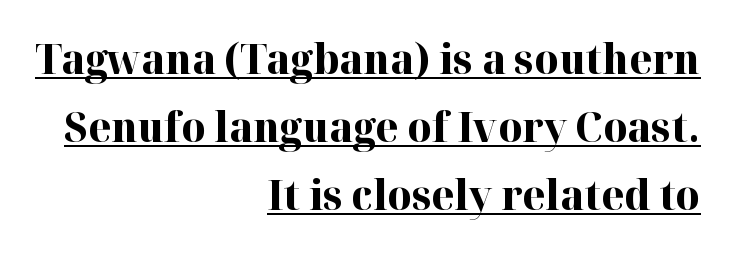
Q: Is the text bold? A: Yes.
Q: Is the text italic (slanted)? A: No, it is upright.
Q: Is the typeface a serif or a sans-serif typeface? A: Serif.
Q: Is the text underlined? A: Yes.
Q: How is the paragraph aligned? A: Right-aligned.
Q: Is the spacing between letters normal or unusually wide? A: Normal.
Q: Is the spacing between lines tight, normal or loose? A: Normal.
Q: Width (condensed, normal, or wide)? A: Normal.
Q: Stroke contrast? A: High.
Q: x-height? A: Medium.
Q: Monospaced? A: No.
